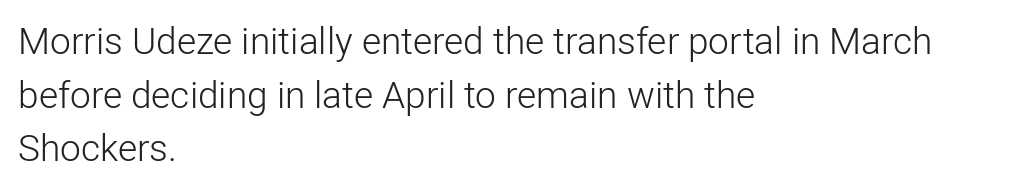
{"serif": "no", "italic": "no", "bold": "no", "weight": "light", "width": "normal", "stroke_contrast": "low", "x_height": "medium", "monospaced": "no", "underline": "no", "align": "left", "line_spacing": "normal", "line_spacing_ratio": 1.45, "letter_spacing": "normal", "letter_spacing_em": 0.0, "glyph_px": 37}
